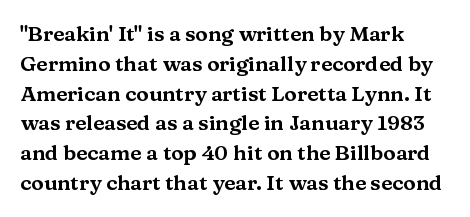
The image shows 21 px text type, upright; set left-aligned, normal line spacing (1.42x), normal letter spacing, not underlined.
